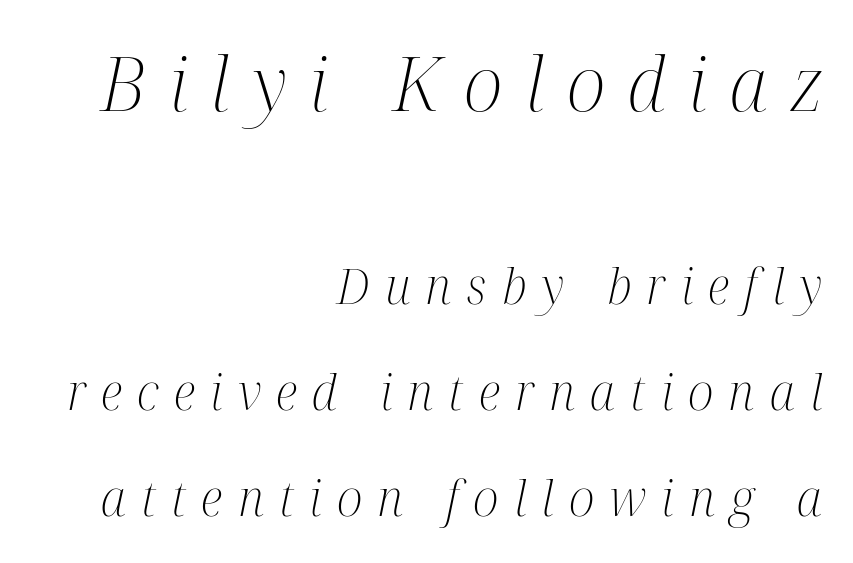
Q: Is the text bold? A: No.
Q: Is the text italic (slanted)? A: Yes, it leans right by about 12 degrees.
Q: Is the typeface a serif or a sans-serif typeface? A: Serif.
Q: Is the text underlined? A: No.
Q: How is the paragraph aligned? A: Right-aligned.
Q: Is the spacing between letters normal or unusually wide? A: Unusually wide.
Q: Is the spacing between lines tight, normal or loose? A: Loose.
Q: Which block of text is set in a larger size, the first (top) or the second (bottom)? A: The first (top) one.
Q: Width (condensed, normal, or wide)? A: Condensed.
Q: Stroke contrast? A: Medium.
Q: x-height? A: Medium.
Q: Monospaced? A: No.
